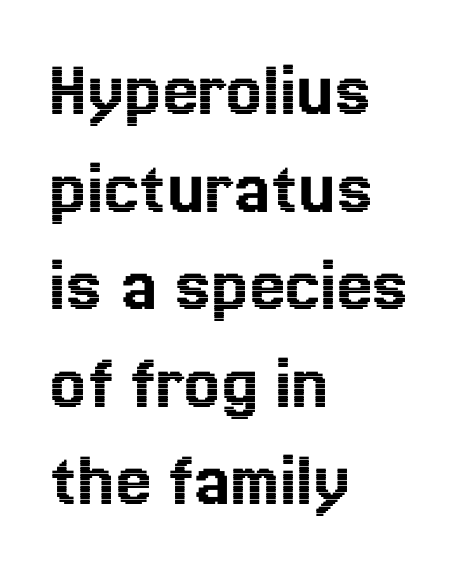
Q: Is the text italic (slanted)? A: No, it is upright.
Q: Is the text underlined? A: No.
Q: How is the paragraph aligned? A: Left-aligned.
Q: Is the spacing between letters normal or unusually wide? A: Normal.
Q: Width (condensed, normal, or wide)? A: Normal.
Q: x-height? A: Medium.
Q: Monospaced? A: No.
